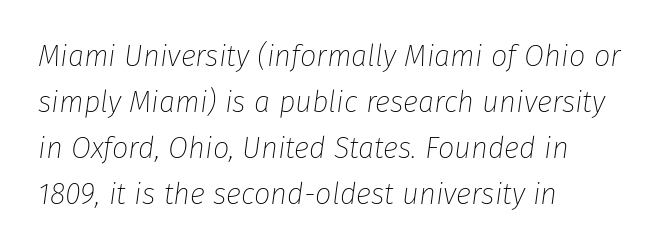
The image shows 29 px thin type, italic (leaning right); set left-aligned, normal line spacing (1.59x), normal letter spacing, not underlined; low stroke contrast and a medium x-height.
